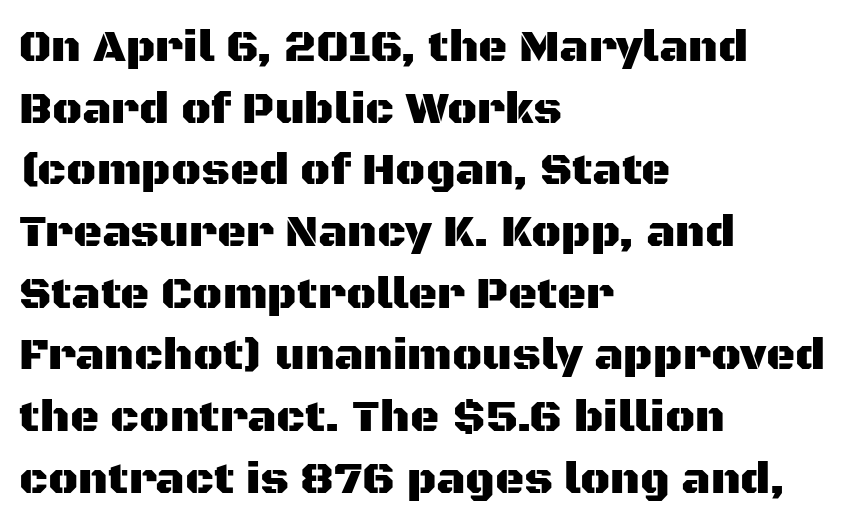
Q: Is the text italic (slanted)? A: No, it is upright.
Q: Is the typeface a serif or a sans-serif typeface? A: Sans-serif.
Q: Is the text underlined? A: No.
Q: How is the paragraph aligned? A: Left-aligned.
Q: Is the spacing between letters normal or unusually wide? A: Normal.
Q: Is the spacing between lines tight, normal or loose? A: Normal.
Q: Width (condensed, normal, or wide)? A: Normal.
Q: Stroke contrast? A: Medium.
Q: x-height? A: Large.
Q: Monospaced? A: No.
